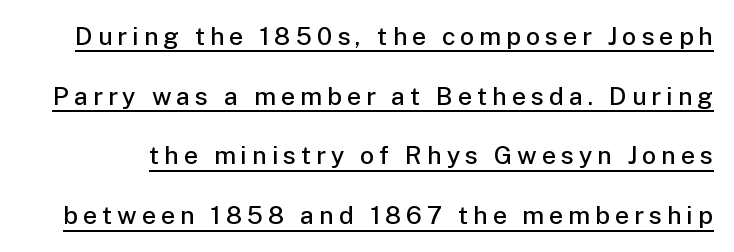
{"italic": "no", "bold": "semi", "underline": "yes", "line_spacing": "loose", "line_spacing_ratio": 2.39, "letter_spacing": "wide", "letter_spacing_em": 0.2, "glyph_px": 25}
